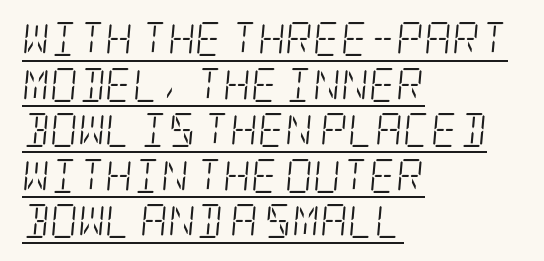
Stroke terminals: seriffed. Reading down the column, the eye jumps a familiar distance to each next line. Stroke mass is kept to a normal reading level or below. Honestly, the letter spacing is just normal — you wouldn't notice it. Each line of the rendering has a horizontal stroke beneath the glyphs.
